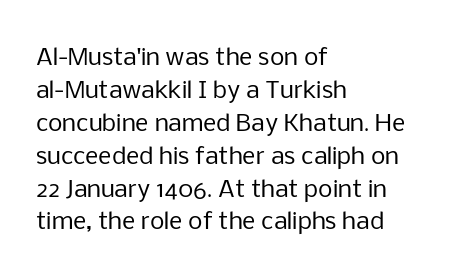
The image shows 23 px text type, upright; set left-aligned, normal line spacing (1.43x), normal letter spacing, not underlined.
